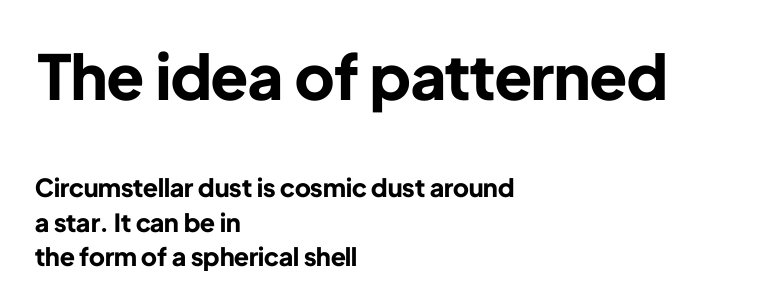
{"serif": "no", "italic": "no", "bold": "yes", "weight": "bold", "width": "normal", "stroke_contrast": "low", "x_height": "medium", "monospaced": "no", "underline": "no", "align": "left", "line_spacing": "normal", "line_spacing_ratio": 1.39, "letter_spacing": "normal", "letter_spacing_em": 0.0, "larger_block": "first", "size_ratio": 2.48, "glyph_px": 62}
